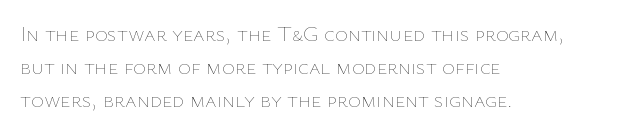
{"italic": "no", "bold": "no", "underline": "no", "align": "left", "line_spacing": "normal", "line_spacing_ratio": 1.49, "letter_spacing": "normal", "letter_spacing_em": 0.0, "glyph_px": 22}
